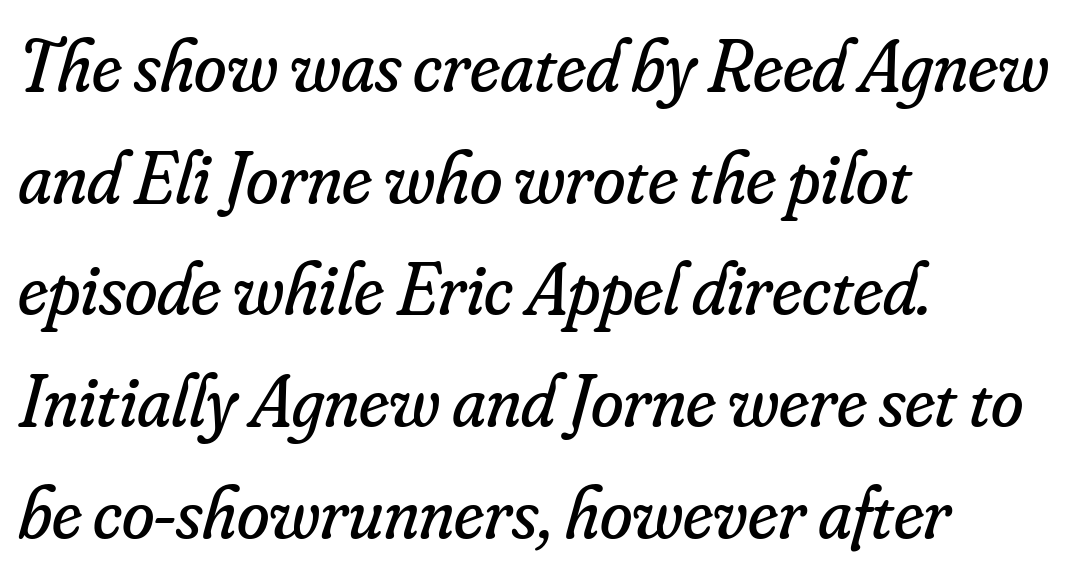
Q: Is the text bold? A: No.
Q: Is the text italic (slanted)? A: Yes, it leans right by about 16 degrees.
Q: Is the typeface a serif or a sans-serif typeface? A: Serif.
Q: Is the text underlined? A: No.
Q: How is the paragraph aligned? A: Left-aligned.
Q: Is the spacing between letters normal or unusually wide? A: Normal.
Q: Is the spacing between lines tight, normal or loose? A: Normal.
Q: Width (condensed, normal, or wide)? A: Normal.
Q: Stroke contrast? A: Low.
Q: x-height? A: Small.
Q: Monospaced? A: No.
